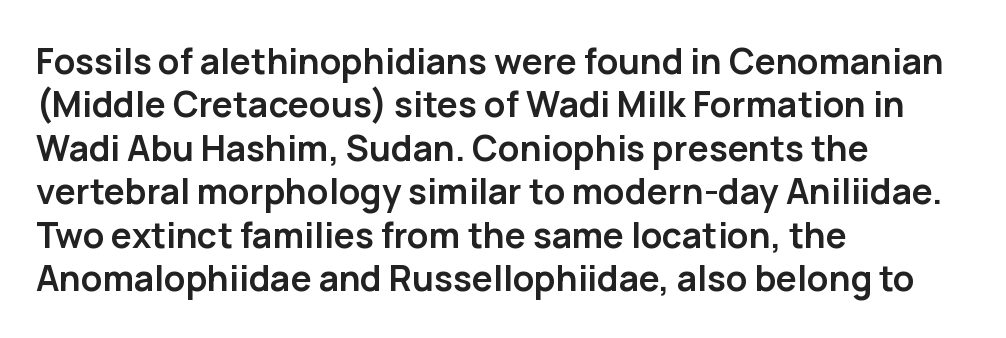
Note the varied advance widths — an 'i' is clearly narrower than an 'm'. Here the glyphs are tracked normally, forming tight word shapes. A bare baseline throughout the passage. The font family rendered here belongs to the sans-serif group. The glyphs have the mass of a bold cut.
